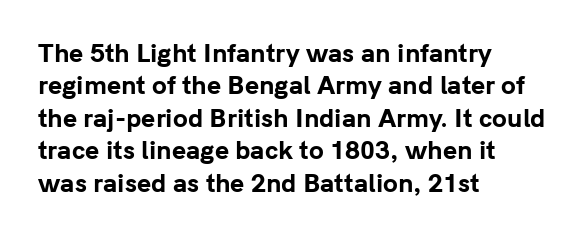
The image shows 24 px bold type, upright; set left-aligned, normal line spacing (1.35x), normal letter spacing, not underlined.
